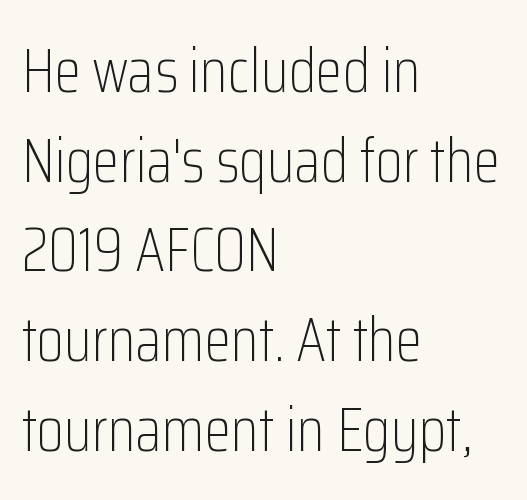
The lettering stays uniformly vertical, giving the passage a roman look. What's the leading like? Ordinary, nothing unusual. The type is set solid horizontally, with unmodified tracking. These lines are rendered in a variable-pitch font. The paragraph shown leans on its left margin.
